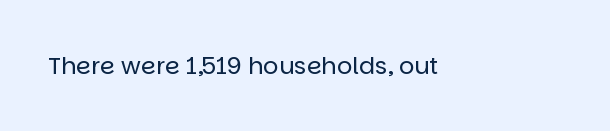
Q: Is the text bold? A: No.
Q: Is the text italic (slanted)? A: No, it is upright.
Q: Is the text underlined? A: No.
Q: Is the spacing between letters normal or unusually wide? A: Normal.
